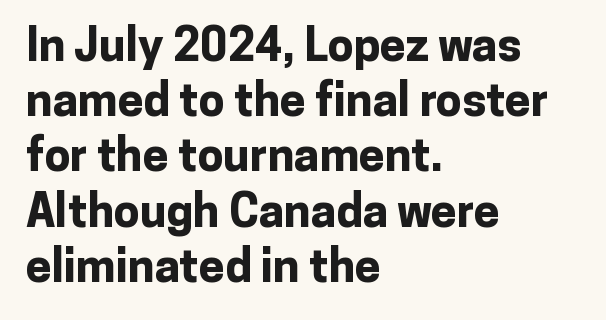
The letters carry no serifs — their stems end cleanly without finishing strokes. Do the characters align in a grid? No, the font is proportional. Glyph-to-glyph distance matches everyday printed text. The area under the type is left untouched. You can tell it's not italic because the verticals are truly vertical.
